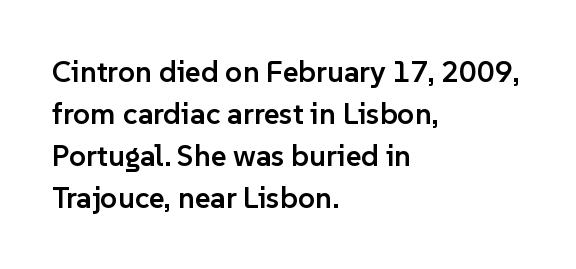
The image shows 30 px semibold sans-serif type, upright; set left-aligned, normal line spacing (1.4x), normal letter spacing, not underlined; low stroke contrast and a medium x-height.
